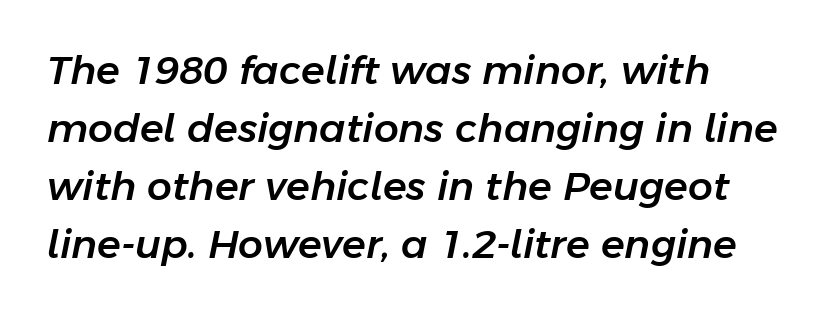
Plain, unruled lines of type. The text carries the slant typical of an italic or oblique font. Default kerning and tracking; the words read as compact shapes. These lines are rendered in a variable-pitch font. Casual observation: everything's shoved over to the left. Rows of type keep a routine distance in the vertical direction.
